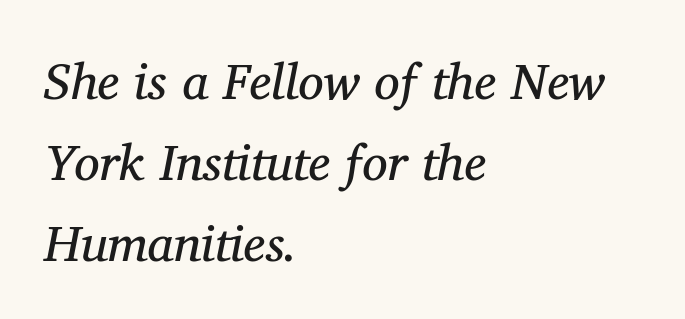
The image shows 51 px regular-weight serif type, italic (leaning right); set left-aligned, normal line spacing (1.59x), normal letter spacing, not underlined; medium stroke contrast and a medium x-height.
